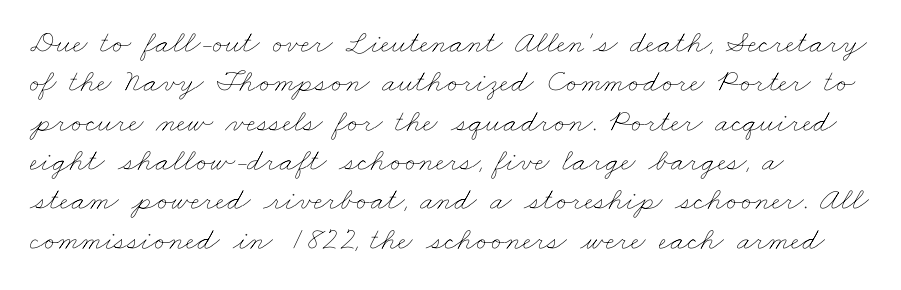
Q: Is the text bold? A: No.
Q: Is the text underlined? A: No.
Q: How is the paragraph aligned? A: Left-aligned.
Q: Is the spacing between letters normal or unusually wide? A: Normal.
Q: Width (condensed, normal, or wide)? A: Wide.
Q: Stroke contrast? A: Low.
Q: x-height? A: Small.
Q: Monospaced? A: No.
